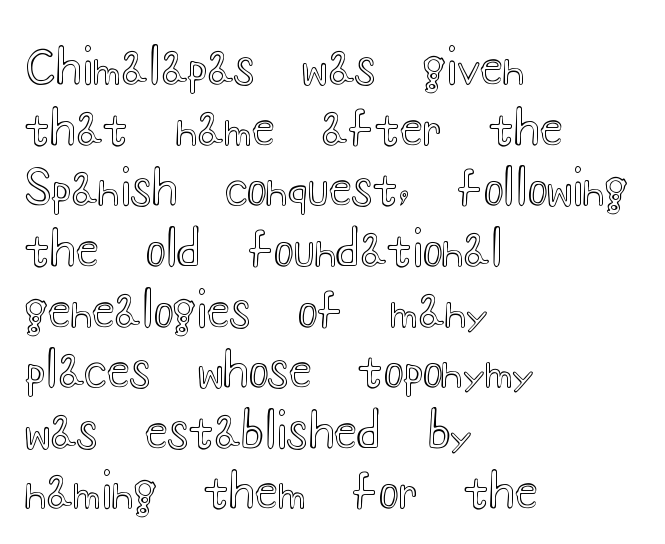
The image shows 47 px wide type, upright; set left-aligned, normal line spacing (1.29x), normal letter spacing, not underlined; a small x-height.
